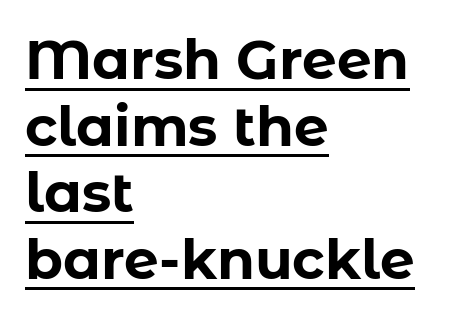
The image shows 55 px bold sans-serif type, upright; set left-aligned, line spacing 1.21x, normal letter spacing, underlined; low stroke contrast and a medium x-height.
